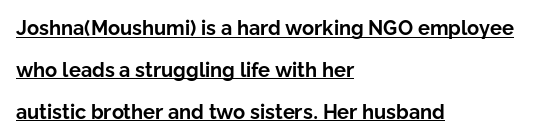
The vertical gap from one line to the next is large. Which margin do the lines hug? The left one — the right edge is uneven. Caption: standard tracking, unaltered. This is underlined copy, the kind a proofreader might mark for attention. Ordinary non-slanted type is in use.
